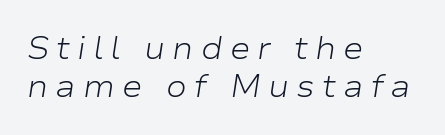
Q: Is the text bold? A: No.
Q: Is the text italic (slanted)? A: Yes, it leans right by about 9 degrees.
Q: Is the text underlined? A: No.
Q: How is the paragraph aligned? A: Left-aligned.
Q: Is the spacing between letters normal or unusually wide? A: Unusually wide.
Q: Width (condensed, normal, or wide)? A: Wide.
Q: Stroke contrast? A: Low.
Q: x-height? A: Medium.
Q: Monospaced? A: No.
